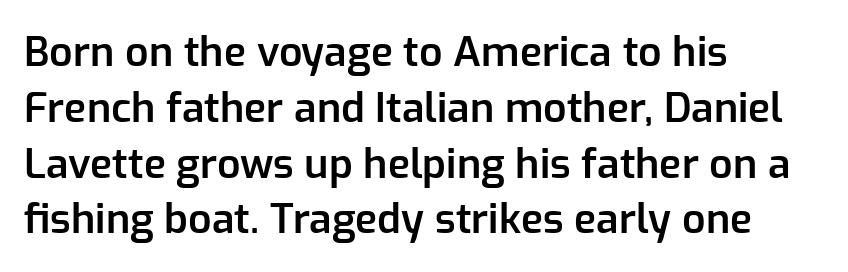
{"serif": "no", "italic": "no", "bold": "semi", "weight": "semibold", "width": "normal", "stroke_contrast": "low", "x_height": "medium", "monospaced": "no", "underline": "no", "align": "left", "line_spacing": "normal", "line_spacing_ratio": 1.36, "letter_spacing": "normal", "letter_spacing_em": 0.0, "glyph_px": 41}
